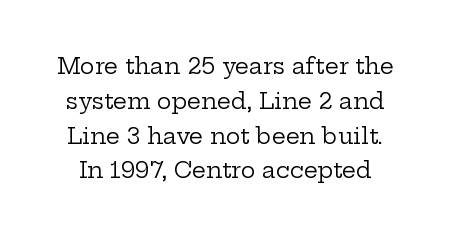
Summary of vertical rhythm: regular, with standard interline spacing. Nobody touched the tracking dial on this one. Each row of text sits above clean, open space. A quiet, ordinary-to-light weight characterises the typeface. The typography opts for an upright posture over an oblique one.
